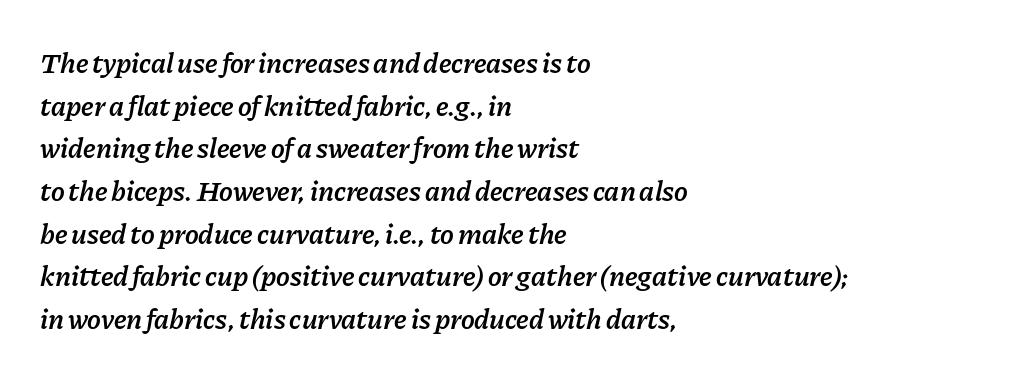
The paragraph has a hard left edge and a soft right edge. Students, this is semibold: more ink than regular, less than bold. Tracking here is standard; glyphs follow each other at the usual distance. Honestly, there is no underline to notice here at all.
